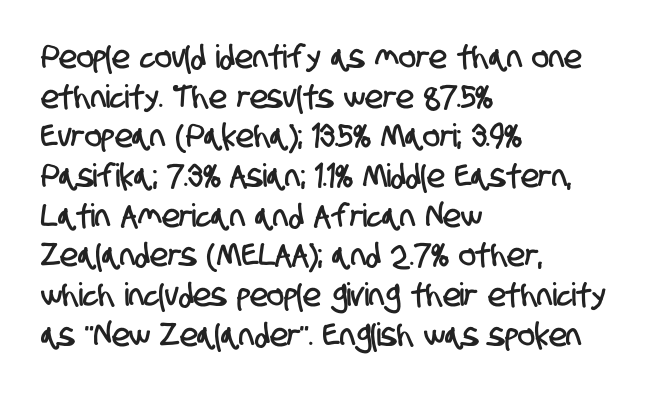
The image shows 32 px condensed sans-serif type; set left-aligned, line spacing 1.24x, normal letter spacing, not underlined; low stroke contrast and a large x-height.
